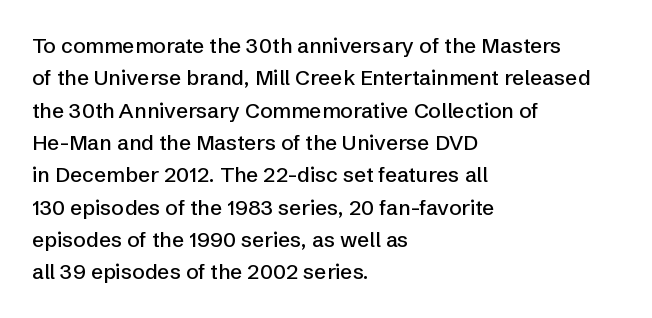
The image shows 21 px text type, upright; set left-aligned, normal line spacing (1.54x), normal letter spacing, not underlined.
